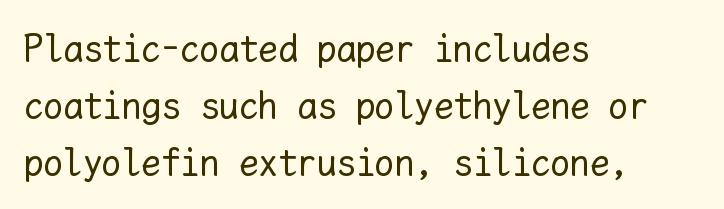
Q: Is the text bold? A: No.
Q: Is the text italic (slanted)? A: No, it is upright.
Q: Is the text underlined? A: No.
Q: How is the paragraph aligned? A: Left-aligned.
Q: Is the spacing between letters normal or unusually wide? A: Normal.
Q: Is the spacing between lines tight, normal or loose? A: Normal.
Q: Width (condensed, normal, or wide)? A: Normal.
Q: Stroke contrast? A: Low.
Q: x-height? A: Medium.
Q: Monospaced? A: Yes.
